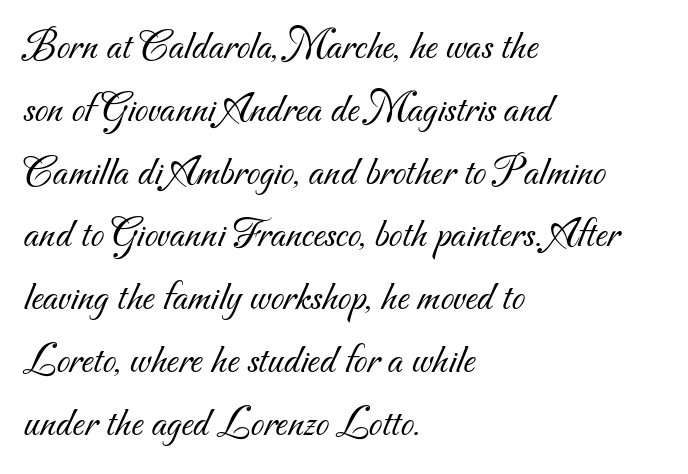
{"serif": "no", "bold": "no", "weight": "light", "width": "normal", "stroke_contrast": "medium", "x_height": "small", "monospaced": "no", "underline": "no", "align": "left", "line_spacing": "normal", "line_spacing_ratio": 1.46, "letter_spacing": "normal", "letter_spacing_em": 0.0, "glyph_px": 43}
